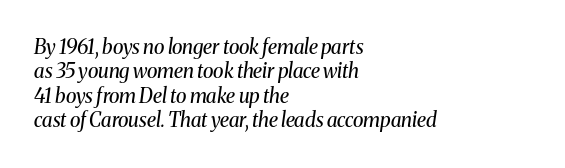
Q: Is the text bold? A: No.
Q: Is the text italic (slanted)? A: Yes, it leans right by about 8 degrees.
Q: Is the text underlined? A: No.
Q: How is the paragraph aligned? A: Left-aligned.
Q: Is the spacing between letters normal or unusually wide? A: Normal.
